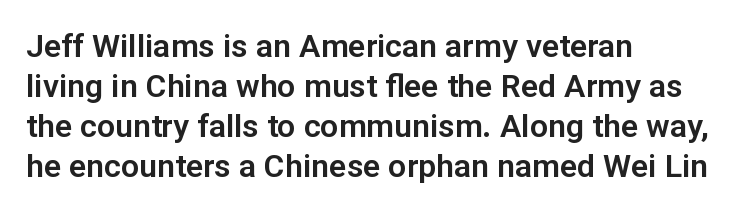
{"serif": "no", "italic": "no", "width": "normal", "stroke_contrast": "low", "x_height": "medium", "monospaced": "no", "underline": "no", "align": "left", "line_spacing": "normal", "line_spacing_ratio": 1.25, "letter_spacing": "normal", "letter_spacing_em": 0.0, "glyph_px": 32}
